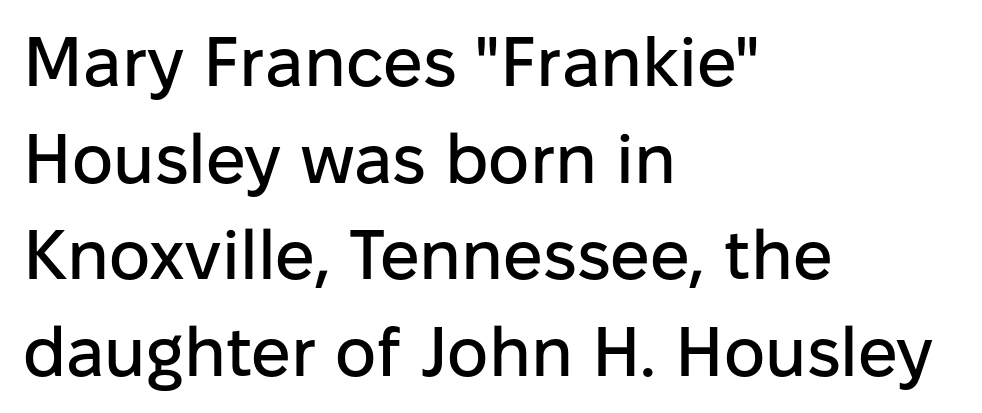
Do the characters align in a grid? No, the font is proportional. This is sans-serif lettering, the kind often seen on screens and signage. Vertical spacing — default. Rendered with straight, roman letterforms. Spacing between characters is what you'd get straight out of the box.
